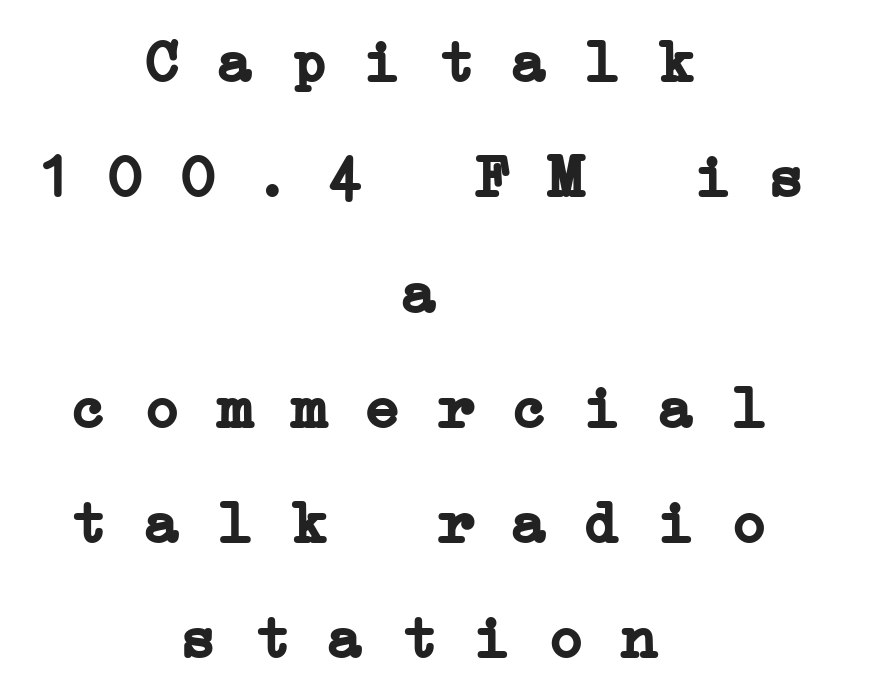
The image shows 61 px semibold, wide serif type, monospaced; set centered, line spacing 1.89x, normal letter spacing, not underlined; low stroke contrast and a medium x-height.
